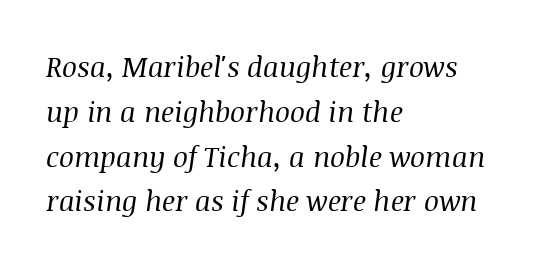
Alignment: flush left. Whoever set this chose a conventional vertical rhythm. The letters advance in unequal steps, a hallmark of proportional type. The letters sit at their default tracking, neither squeezed nor spread. Stroke mass is kept to a normal reading level or below.
